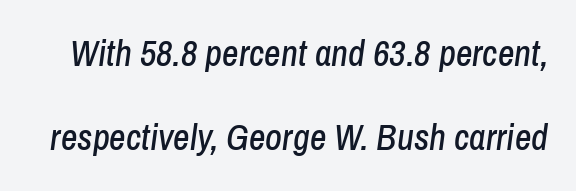
Nothing unusual about the tracking: characters are spaced as the font intends. Each new line begins a long way beneath the previous one. Think of a printed novel: that variable character pitch is what you see here. The typography opts for an oblique posture over an upright one. No word sits above an underline.
